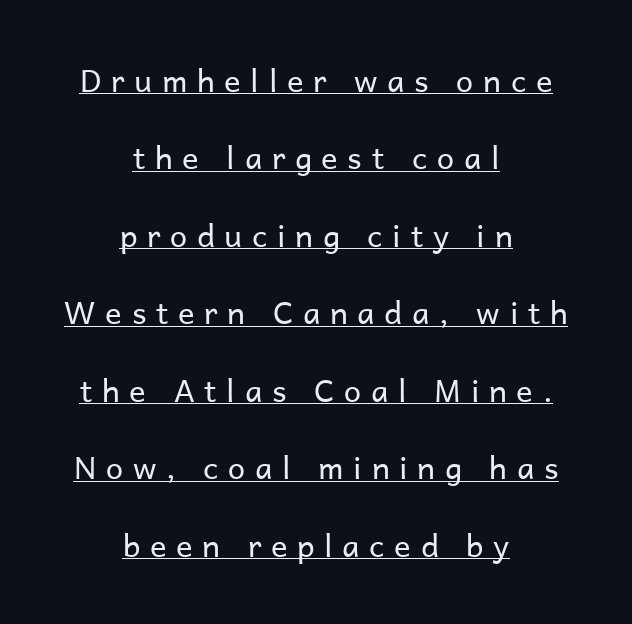
Vertically, the passage feels expansive, rows floating well apart. Casual observation: everything's sitting right in the middle. This is roman type, the default non-slanted kind. The gaps between neighbouring characters are conspicuously large. Stems and bowls with no extra thickness — not bold.
